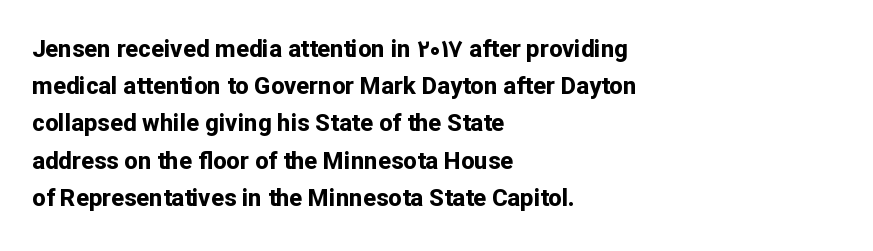
The image shows 24 px bold type, upright; set left-aligned, normal line spacing (1.55x), normal letter spacing, not underlined.
